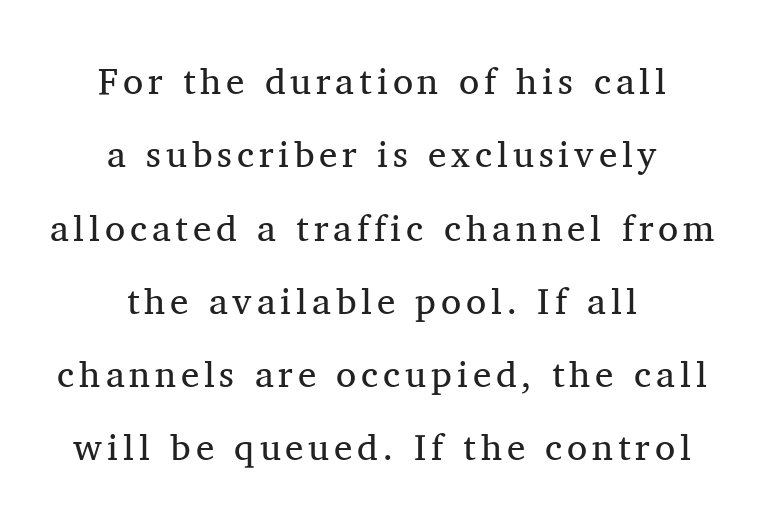
Each line is balanced around a shared central axis. The foot of each line stays bare and open. Honestly, the rows look like they've been pulled way apart. Note: serifs present on the glyphs. Think of a printed novel: that variable character pitch is what you see here. Italic? Not at all — the glyphs are vertical.
